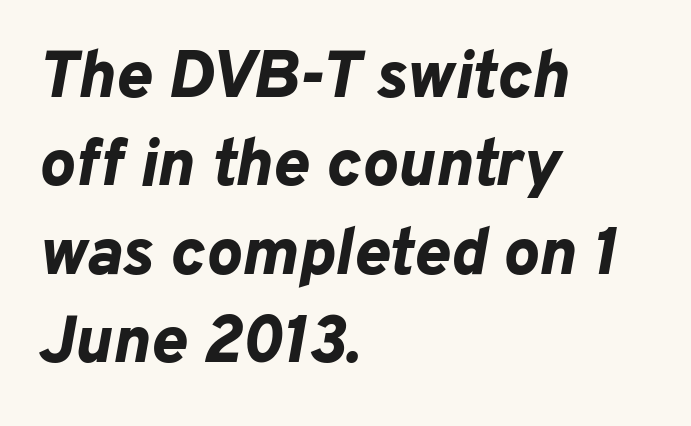
The text carries the slant typical of an italic or oblique font. The ragged edge is on the right, which tells us the setting is flush left. Typesetter's note: full bold, strokes at maximum text heaviness. The strip under each line holds only bare page. Is this a fixed-width face? No — the glyphs have proportional, varying widths. A typesetter would call this leading conventional body-copy spacing.
